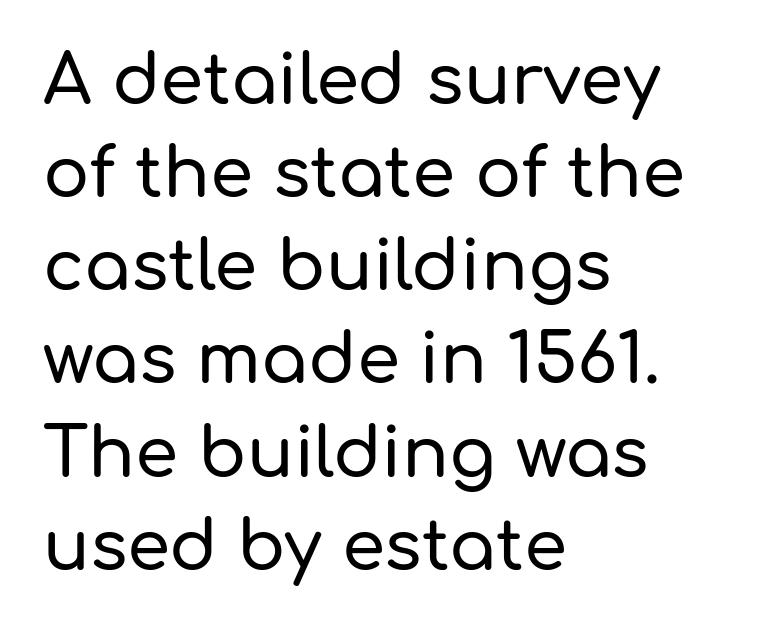
Observe the absence of serifs on each vertical stroke in this sample. Is there any slant? The stems are plumb. Default kerning and tracking; the words read as compact shapes. No word sits above an underline. Visually the block forms a straight wall on the left and a jagged coastline on the right. You could not count columns in this text — the font is proportionally spaced.
